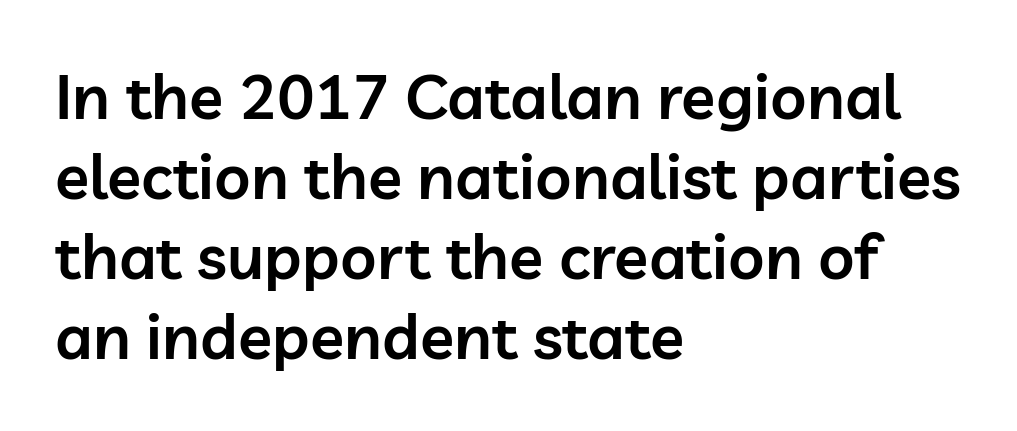
Regarding leading, the lines here are spaced in the standard way. Just letters on the line, the space beneath them empty. Varying glyph widths throughout — classic text-font behaviour. Standard letterfit; no display-style spreading of the glyphs. Students, this is semibold: more ink than regular, less than bold. Layout note: lines flush left.
